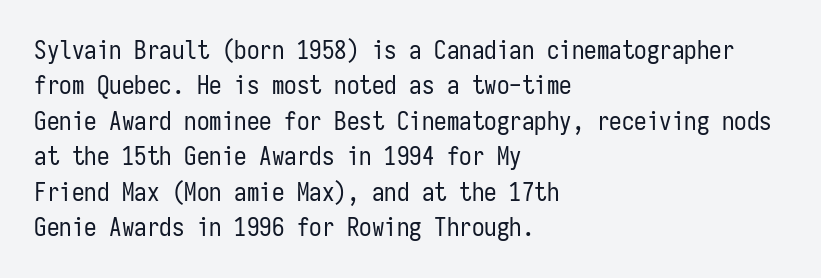
Plain, unruled lines of type. Is the type heavy? It reads as light-to-regular instead. Interline gaps are of average width in this sample. In terms of posture, this sample is upright. These lines are set flush left with a ragged right edge. Nothing unusual about the tracking: characters are spaced as the font intends.
